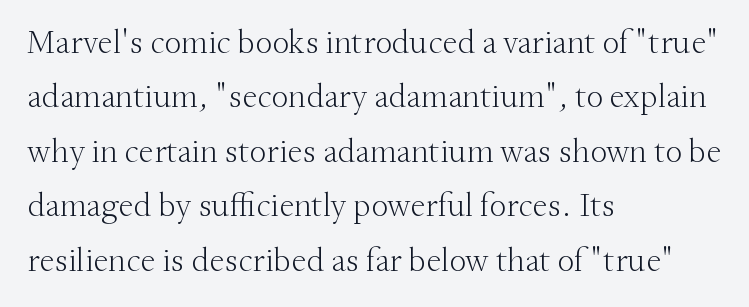
The image shows 34 px light serif type, upright; set left-aligned, normal line spacing (1.6x), normal letter spacing, not underlined; medium stroke contrast and a small x-height.
